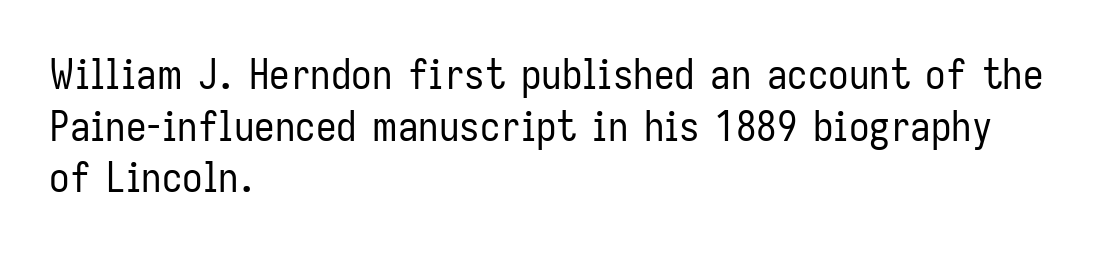
{"serif": "no", "italic": "no", "bold": "no", "weight": "regular", "width": "condensed", "stroke_contrast": "low", "x_height": "medium", "monospaced": "no", "underline": "no", "align": "left", "line_spacing": "normal", "line_spacing_ratio": 1.26, "letter_spacing": "normal", "letter_spacing_em": 0.0, "glyph_px": 41}
